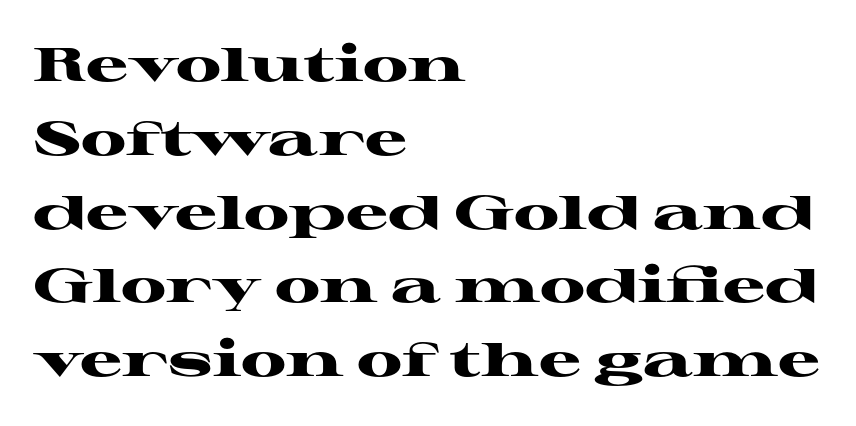
Q: Is the text bold? A: Yes.
Q: Is the text italic (slanted)? A: No, it is upright.
Q: Is the typeface a serif or a sans-serif typeface? A: Serif.
Q: Is the text underlined? A: No.
Q: How is the paragraph aligned? A: Left-aligned.
Q: Is the spacing between letters normal or unusually wide? A: Normal.
Q: Is the spacing between lines tight, normal or loose? A: Normal.
Q: Width (condensed, normal, or wide)? A: Wide.
Q: Stroke contrast? A: High.
Q: x-height? A: Medium.
Q: Monospaced? A: No.
